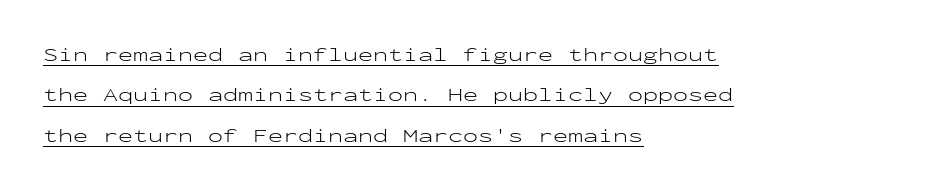
The image shows 20 px text type, upright; set left-aligned, loose line spacing (2.02x), normal letter spacing, underlined.
